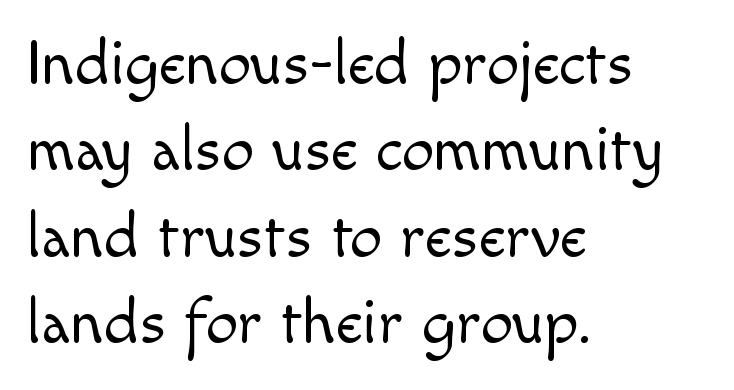
The face used here is rendered with its standard letterfit. The typesetter chose a ragged-right arrangement here. These lines are composed in type without serifs. Varying glyph widths throughout — classic text-font behaviour. Quick note: not italic, upright.
